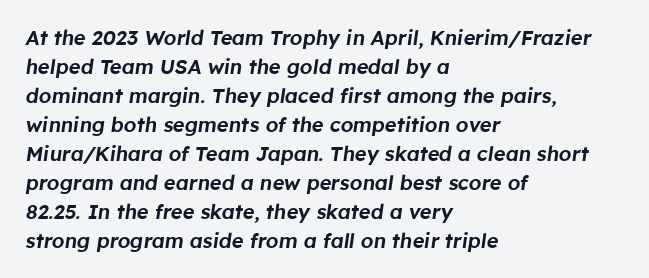
{"italic": "yes", "lean": "right", "slant_degrees": 8, "underline": "no", "align": "left", "line_spacing": "normal", "line_spacing_ratio": 1.45, "letter_spacing": "normal", "letter_spacing_em": 0.0, "glyph_px": 20}
